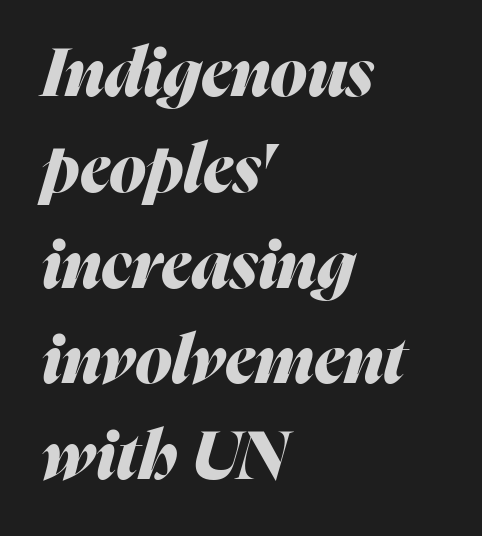
Q: Is the text bold? A: Yes.
Q: Is the text italic (slanted)? A: Yes, it leans right by about 16 degrees.
Q: Is the text underlined? A: No.
Q: How is the paragraph aligned? A: Left-aligned.
Q: Is the spacing between letters normal or unusually wide? A: Normal.
Q: Is the spacing between lines tight, normal or loose? A: Normal.
Q: Width (condensed, normal, or wide)? A: Normal.
Q: Stroke contrast? A: Medium.
Q: x-height? A: Medium.
Q: Monospaced? A: No.
